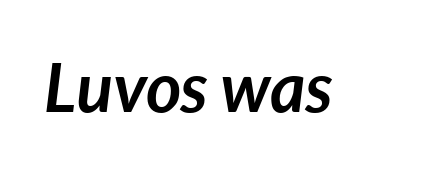
The rendering uses a bold face; every stroke is thick and dark. The passage shown is typed in a proportional face where columns would drift. These lines were composed using italics. Clear beneath every line of the passage. What stands out about the letter spacing? Nothing — it is the standard amount.
